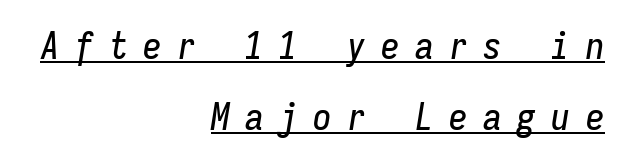
{"italic": "yes", "lean": "right", "slant_degrees": 9, "width": "condensed", "stroke_contrast": "low", "x_height": "medium", "monospaced": "yes", "underline": "yes", "align": "right", "line_spacing": "loose", "line_spacing_ratio": 1.93, "letter_spacing": "wide", "letter_spacing_em": 0.42, "glyph_px": 37}
